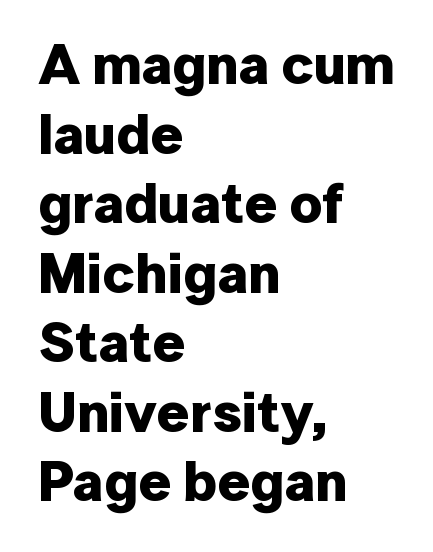
The line texture is even and compact thanks to regular tracking. Note the varied advance widths — an 'i' is clearly narrower than an 'm'. Nope, not italic — everything's standing straight. Words float on clear page, feet unadorned. Typeset ragged right — the left edge is the straight one.
